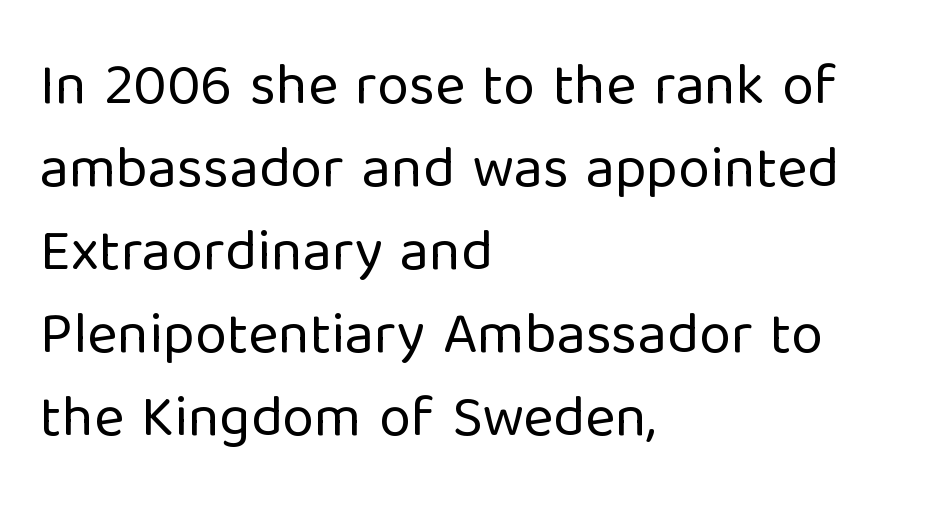
{"serif": "no", "italic": "no", "bold": "no", "weight": "regular", "width": "normal", "stroke_contrast": "low", "x_height": "medium", "monospaced": "no", "underline": "no", "align": "left", "line_spacing": "normal", "line_spacing_ratio": 1.43, "letter_spacing": "normal", "letter_spacing_em": 0.0, "glyph_px": 58}
